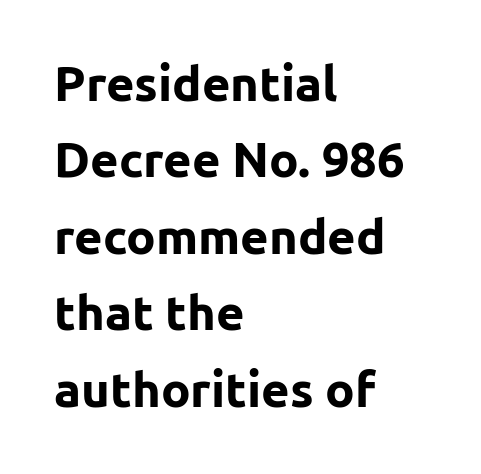
The image shows 49 px bold sans-serif type, upright; set left-aligned, normal line spacing (1.56x), normal letter spacing, not underlined; low stroke contrast and a medium x-height.
